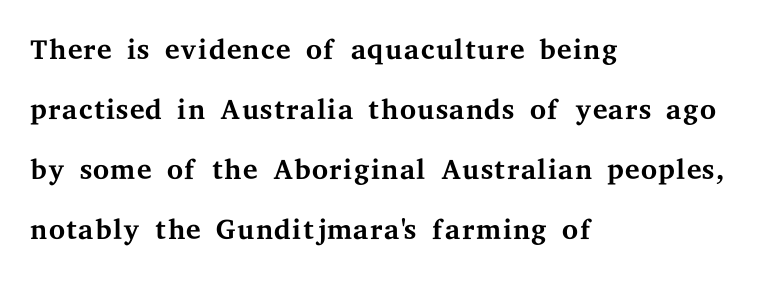
Character widths vary here, with narrow letters taking less room than wide ones. A typesetter would label this face a serif. The paragraph has a hard left edge and a soft right edge. Each new line begins a customary step beneath the previous one.
